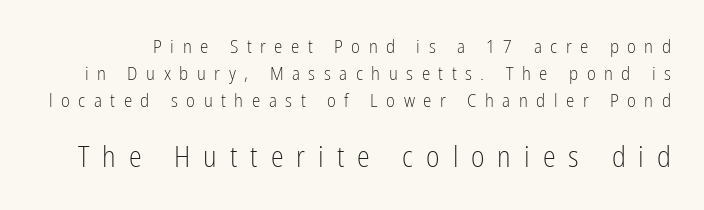
The image shows 29 px light, condensed sans-serif type, upright; set normal line spacing (1.41x), unusually wide letter spacing (+0.45 em), not underlined; the second (bottom) block is 1.53x larger; low stroke contrast and a medium x-height.
